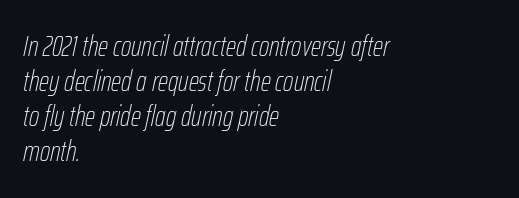
{"italic": "yes", "lean": "right", "slant_degrees": 12, "bold": "no", "weight": "thin", "width": "condensed", "stroke_contrast": "low", "x_height": "medium", "monospaced": "no", "underline": "no", "align": "left", "line_spacing_ratio": 1.21, "letter_spacing": "normal", "letter_spacing_em": 0.0, "glyph_px": 29}
